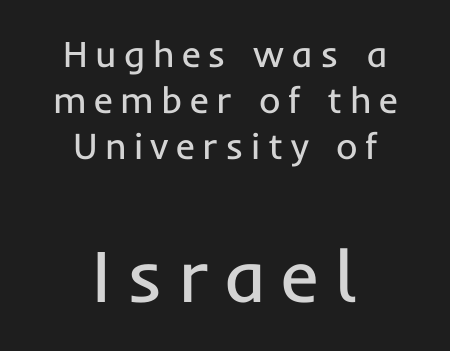
You get the small type first, then a jump to larger type. Italic? Not at all — the glyphs are vertical. Each word looks stretched out because of the extra space between its letters. Nothing heavy about these letters — not bold at all. Reading down the block, each line starts at a different indent, mirrored at its end.
